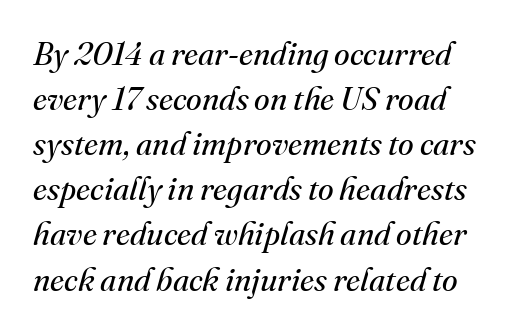
Q: Is the text bold? A: No.
Q: Is the text italic (slanted)? A: Yes, it leans right by about 16 degrees.
Q: Is the typeface a serif or a sans-serif typeface? A: Serif.
Q: Is the text underlined? A: No.
Q: Is the spacing between letters normal or unusually wide? A: Normal.
Q: Is the spacing between lines tight, normal or loose? A: Normal.
Q: Width (condensed, normal, or wide)? A: Normal.
Q: Stroke contrast? A: Medium.
Q: x-height? A: Small.
Q: Monospaced? A: No.
